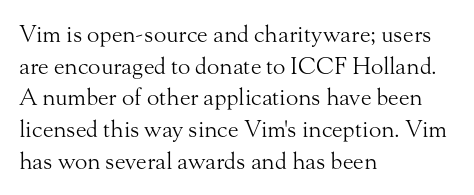
Q: Is the text bold? A: No.
Q: Is the text italic (slanted)? A: No, it is upright.
Q: Is the text underlined? A: No.
Q: How is the paragraph aligned? A: Left-aligned.
Q: Is the spacing between letters normal or unusually wide? A: Normal.
Q: Is the spacing between lines tight, normal or loose? A: Normal.
